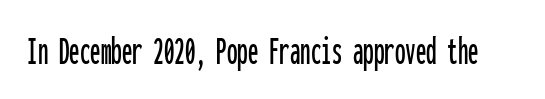
Standard letterfit; no display-style spreading of the glyphs. The rendering shows plain stroke endings on the letterforms — a sans-serif design. Ordinary non-slanted type is in use. Spacing verdict: monospaced, one width for all characters. Bare-footed words on every line.
